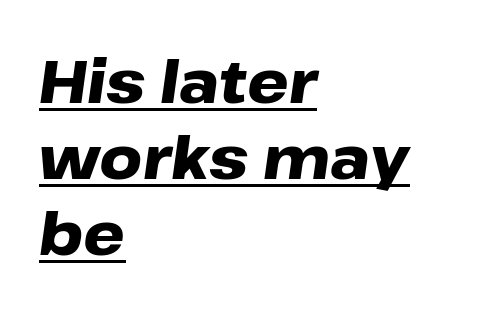
The image shows 59 px heavy, wide type, italic (leaning right); set left-aligned, normal line spacing (1.29x), normal letter spacing, underlined; low stroke contrast and a medium x-height.
